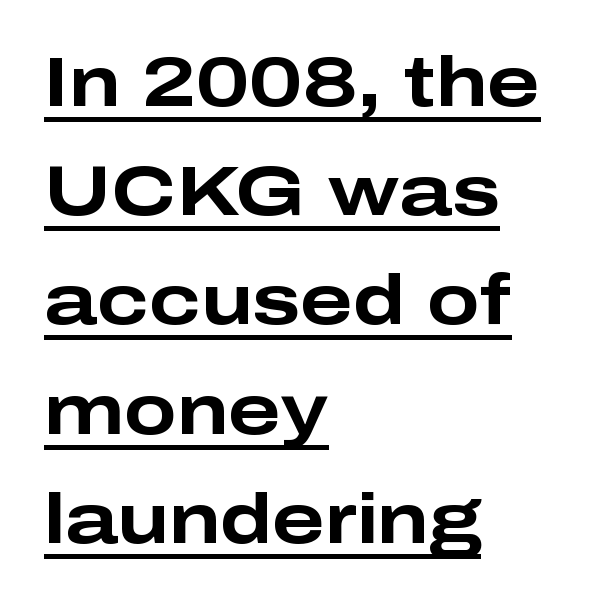
{"serif": "no", "italic": "no", "bold": "yes", "weight": "bold", "width": "wide", "stroke_contrast": "low", "x_height": "medium", "monospaced": "no", "underline": "yes", "align": "left", "line_spacing": "normal", "line_spacing_ratio": 1.56, "letter_spacing": "normal", "letter_spacing_em": 0.0, "glyph_px": 70}
